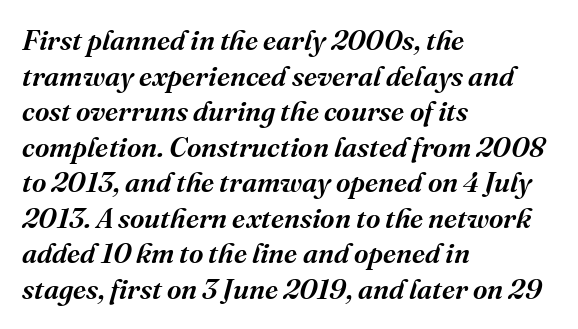
The image shows 28 px semibold serif type, italic (leaning right); set left-aligned, normal line spacing (1.27x), normal letter spacing, not underlined; medium stroke contrast and a medium x-height.
